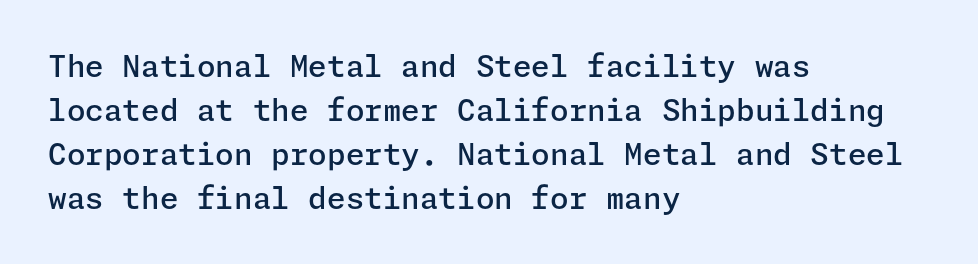
{"serif": "no", "italic": "no", "bold": "semi", "weight": "semibold", "width": "normal", "stroke_contrast": "low", "x_height": "medium", "underline": "no", "align": "left", "line_spacing": "normal", "line_spacing_ratio": 1.47, "letter_spacing": "normal", "letter_spacing_em": 0.0, "glyph_px": 30}
